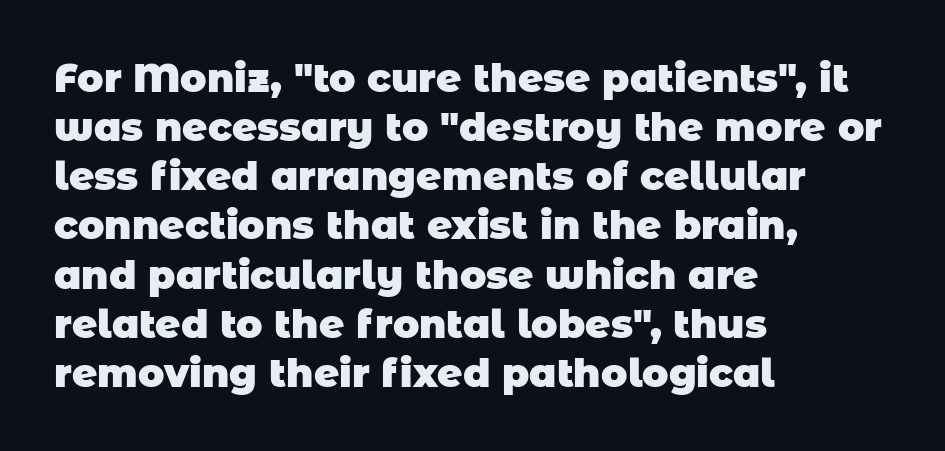
Q: Is the text bold? A: Yes.
Q: Is the typeface a serif or a sans-serif typeface? A: Sans-serif.
Q: Is the text underlined? A: No.
Q: How is the paragraph aligned? A: Left-aligned.
Q: Is the spacing between letters normal or unusually wide? A: Normal.
Q: Is the spacing between lines tight, normal or loose? A: Normal.
Q: Width (condensed, normal, or wide)? A: Normal.
Q: Stroke contrast? A: Low.
Q: x-height? A: Large.
Q: Monospaced? A: No.
